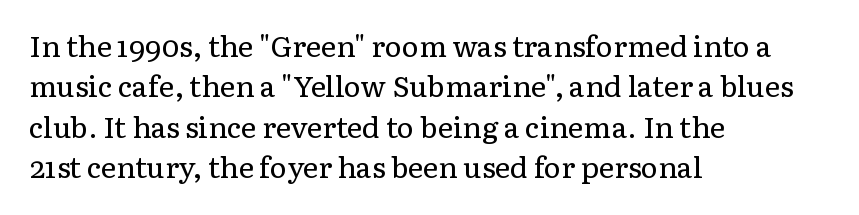
The image shows 29 px regular-weight serif type, upright; set left-aligned, normal line spacing (1.39x), normal letter spacing, not underlined; low stroke contrast and a medium x-height.
